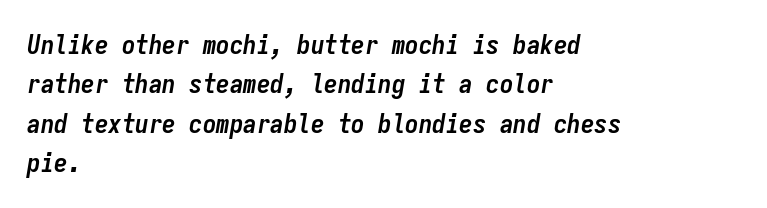
The image shows 27 px bold type, italic (leaning right); set left-aligned, normal line spacing (1.46x), normal letter spacing, not underlined.
